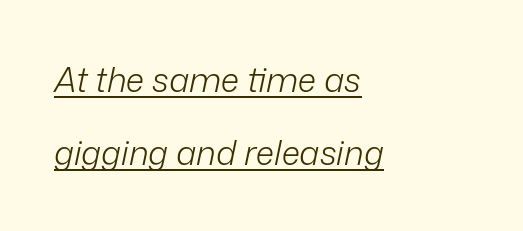
{"italic": "yes", "lean": "right", "slant_degrees": 12, "bold": "no", "weight": "light", "width": "normal", "stroke_contrast": "low", "x_height": "medium", "monospaced": "no", "underline": "yes", "align": "left", "line_spacing": "loose", "line_spacing_ratio": 2.16, "letter_spacing": "normal", "letter_spacing_em": 0.0, "glyph_px": 34}
